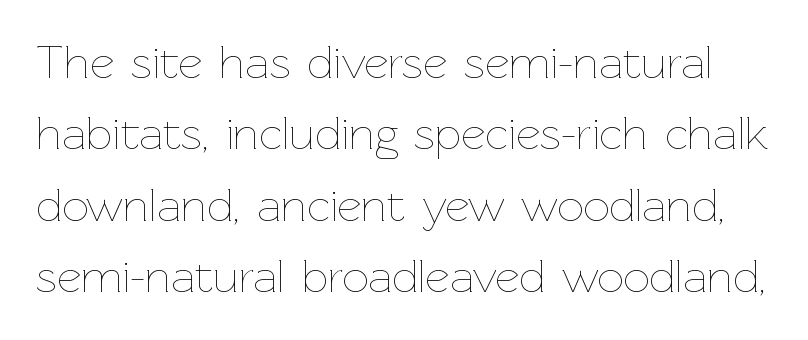
The image shows 47 px thin type, upright; set normal line spacing (1.52x), normal letter spacing, not underlined; low stroke contrast and a medium x-height.
